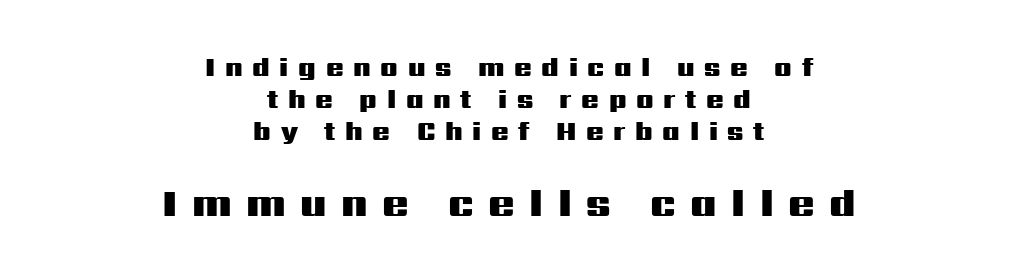
{"serif": "no", "italic": "no", "bold": "yes", "weight": "heavy", "width": "wide", "stroke_contrast": "medium", "x_height": "medium", "monospaced": "no", "underline": "no", "align": "center", "line_spacing_ratio": 1.23, "letter_spacing": "wide", "letter_spacing_em": 0.37, "larger_block": "second", "size_ratio": 1.5, "glyph_px": 39}
